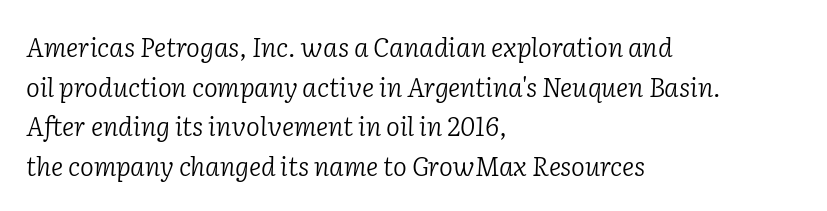
Q: Is the text bold? A: No.
Q: Is the text italic (slanted)? A: Yes, it leans right by about 2 degrees.
Q: Is the text underlined? A: No.
Q: How is the paragraph aligned? A: Left-aligned.
Q: Is the spacing between letters normal or unusually wide? A: Normal.
Q: Is the spacing between lines tight, normal or loose? A: Normal.
